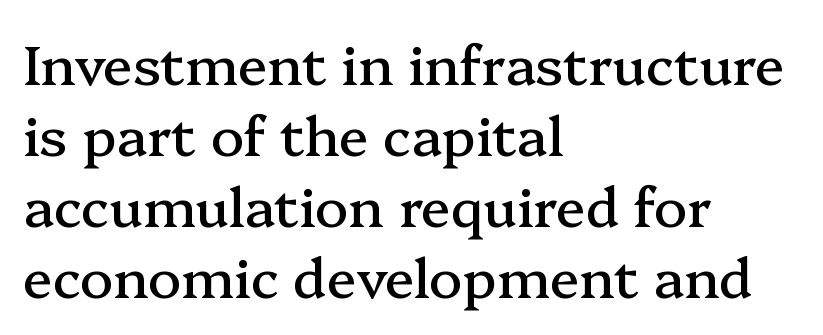
{"serif": "yes", "italic": "no", "width": "normal", "stroke_contrast": "medium", "x_height": "medium", "monospaced": "no", "underline": "no", "align": "left", "line_spacing": "normal", "line_spacing_ratio": 1.29, "letter_spacing": "normal", "letter_spacing_em": 0.0, "glyph_px": 55}
